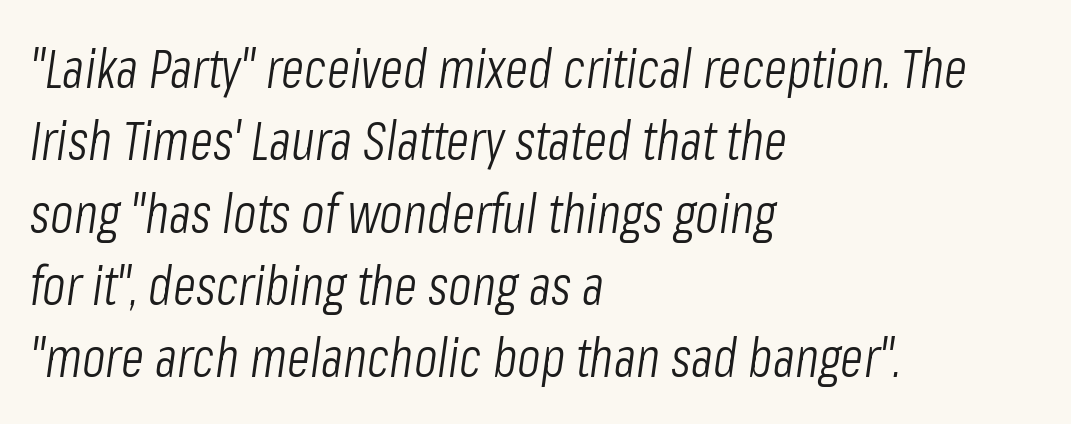
The image shows 54 px light, condensed type, italic (leaning right); set left-aligned, normal line spacing (1.34x), normal letter spacing, not underlined; low stroke contrast and a medium x-height.
